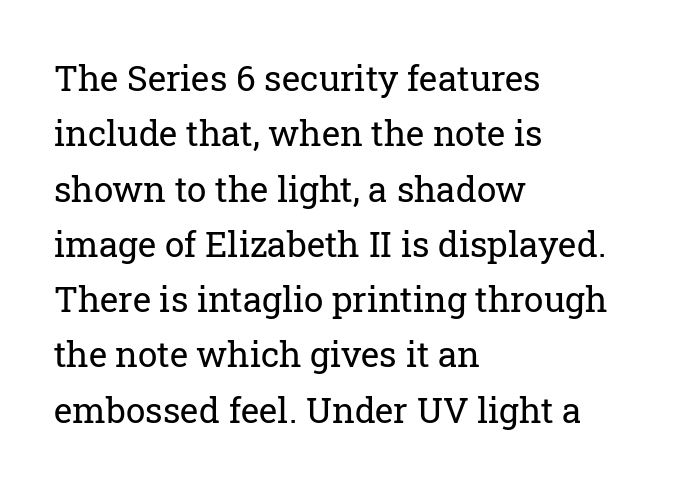
The image shows 35 px regular-weight serif type, upright; set left-aligned, normal line spacing (1.58x), normal letter spacing, not underlined; low stroke contrast and a medium x-height.
